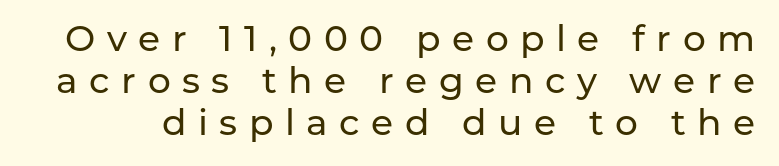
The image shows 36 px sans-serif type, upright; set line spacing 1.16x, unusually wide letter spacing (+0.32 em), not underlined; low stroke contrast and a medium x-height.
